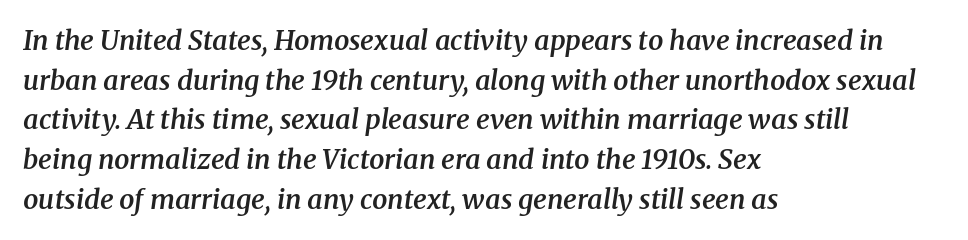
{"italic": "yes", "lean": "right", "slant_degrees": 8, "bold": "semi", "underline": "no", "align": "left", "line_spacing": "normal", "line_spacing_ratio": 1.47, "letter_spacing": "normal", "letter_spacing_em": 0.0, "glyph_px": 27}
